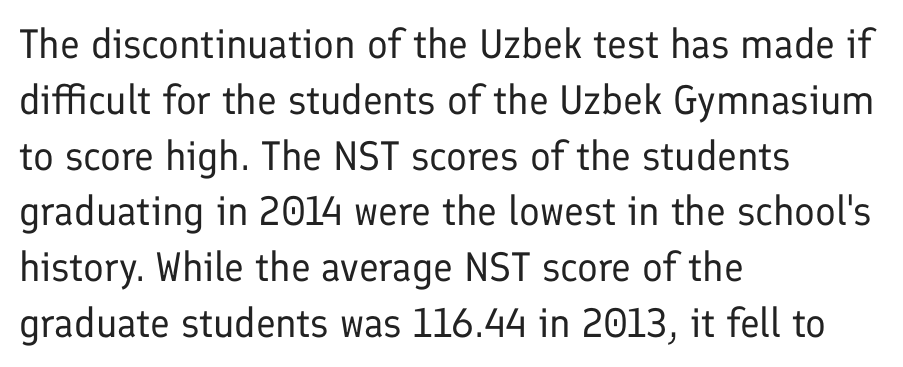
{"serif": "no", "italic": "no", "bold": "no", "weight": "regular", "width": "normal", "stroke_contrast": "low", "x_height": "medium", "monospaced": "no", "underline": "no", "align": "left", "line_spacing": "normal", "line_spacing_ratio": 1.36, "letter_spacing": "normal", "letter_spacing_em": 0.0, "glyph_px": 41}
